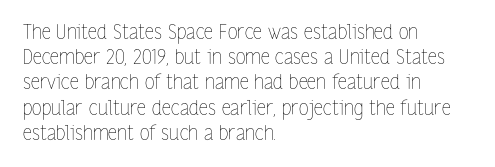
How would I describe the line gaps? Plain and ordinary. Stem width sits at or under what a default text font uses. Posture: straight, roman, zero tilt. Underlining? Definitely not there. How are the letters spaced? Ordinarily, with no added tracking. Alignment: flush left.
